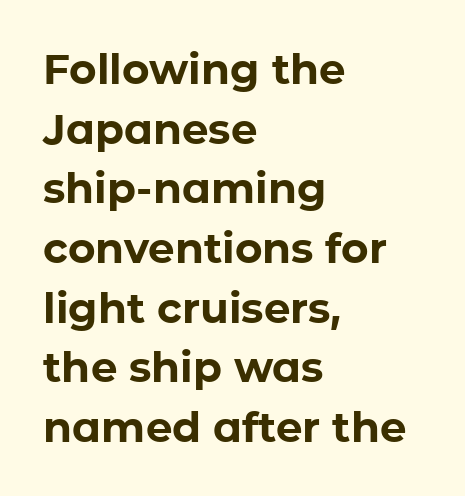
{"serif": "no", "italic": "no", "bold": "yes", "weight": "bold", "width": "normal", "stroke_contrast": "low", "x_height": "medium", "monospaced": "no", "underline": "no", "align": "left", "line_spacing": "normal", "line_spacing_ratio": 1.42, "letter_spacing": "normal", "letter_spacing_em": 0.0, "glyph_px": 42}
